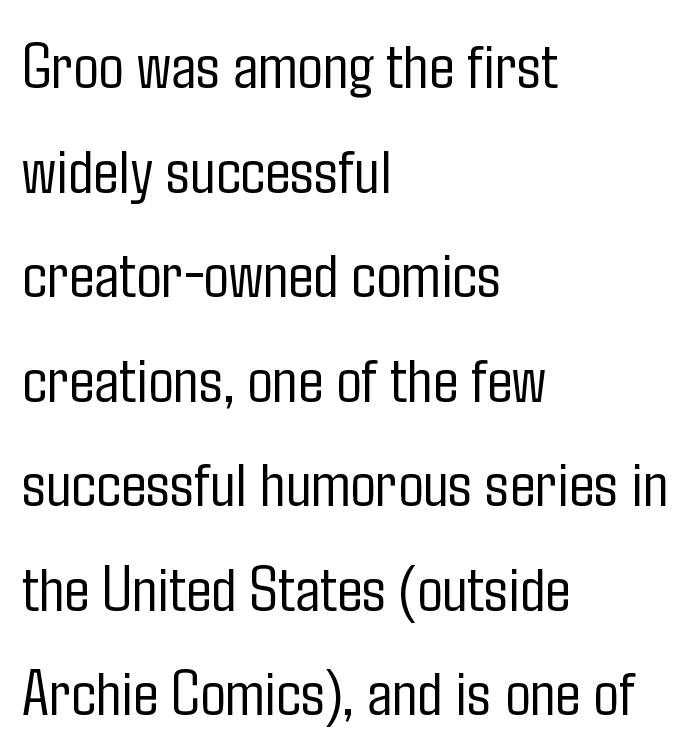
{"serif": "no", "italic": "no", "bold": "no", "weight": "light", "width": "condensed", "stroke_contrast": "low", "x_height": "medium", "monospaced": "no", "underline": "no", "align": "left", "line_spacing": "normal", "line_spacing_ratio": 1.56, "letter_spacing": "normal", "letter_spacing_em": 0.0, "glyph_px": 67}
